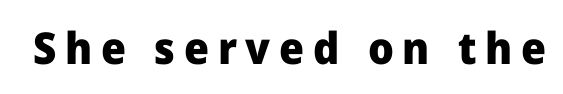
{"serif": "no", "italic": "no", "bold": "yes", "weight": "heavy", "width": "normal", "stroke_contrast": "low", "x_height": "medium", "monospaced": "no", "underline": "no", "letter_spacing": "wide", "letter_spacing_em": 0.2, "glyph_px": 44}
